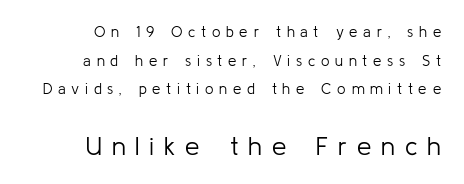
The image shows 26 px text type, upright; set right-aligned, loose line spacing (1.91x), unusually wide letter spacing (+0.38 em), not underlined; the second (bottom) block is 1.73x larger.
